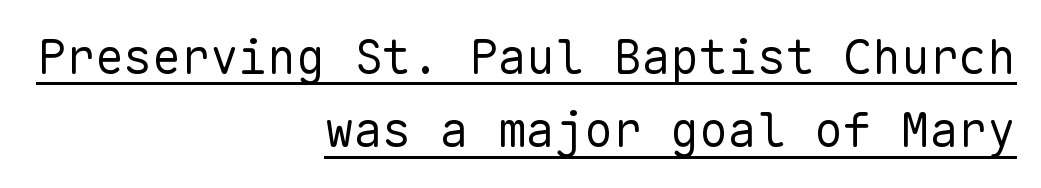
{"serif": "no", "italic": "no", "bold": "no", "weight": "regular", "width": "normal", "stroke_contrast": "low", "x_height": "medium", "monospaced": "yes", "underline": "yes", "align": "right", "line_spacing": "normal", "line_spacing_ratio": 1.53, "letter_spacing": "normal", "letter_spacing_em": 0.0, "glyph_px": 48}
